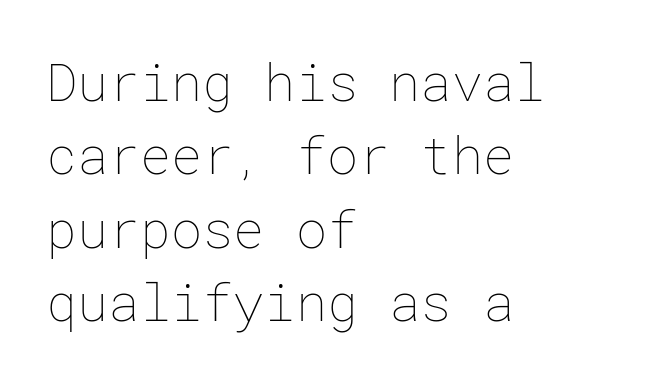
The image shows 52 px thin type, upright; set left-aligned, normal line spacing (1.41x), normal letter spacing, not underlined; low stroke contrast and a medium x-height.
